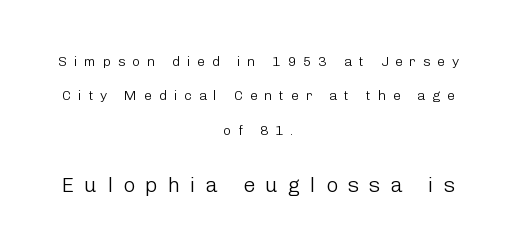
Q: Is the text bold? A: No.
Q: Is the text italic (slanted)? A: No, it is upright.
Q: Is the text underlined? A: No.
Q: How is the paragraph aligned? A: Centered.
Q: Is the spacing between letters normal or unusually wide? A: Unusually wide.
Q: Is the spacing between lines tight, normal or loose? A: Loose.
Q: Which block of text is set in a larger size, the first (top) or the second (bottom)? A: The second (bottom) one.
